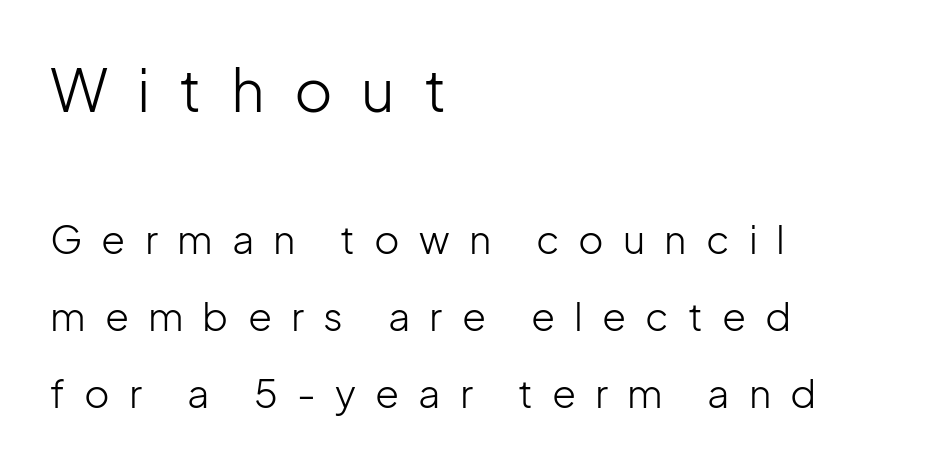
{"serif": "no", "italic": "no", "bold": "no", "weight": "light", "width": "normal", "stroke_contrast": "low", "x_height": "medium", "monospaced": "no", "underline": "no", "align": "left", "line_spacing": "loose", "line_spacing_ratio": 1.97, "letter_spacing": "wide", "letter_spacing_em": 0.49, "larger_block": "first", "size_ratio": 1.51, "glyph_px": 59}
